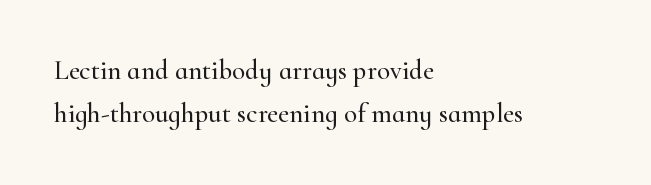
Q: Is the text italic (slanted)? A: No, it is upright.
Q: Is the text underlined? A: No.
Q: How is the paragraph aligned? A: Left-aligned.
Q: Is the spacing between letters normal or unusually wide? A: Normal.
Q: Is the spacing between lines tight, normal or loose? A: Normal.
